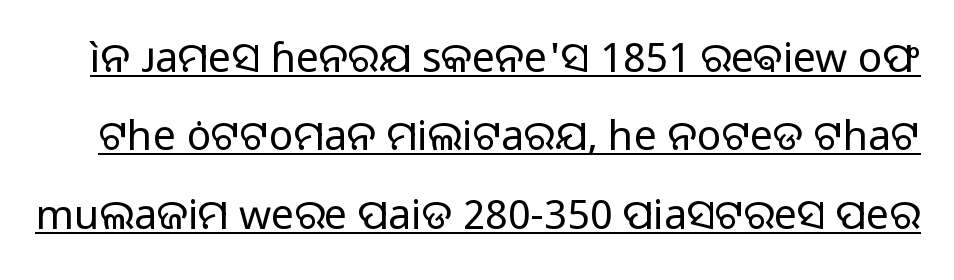
The image shows 41 px regular-weight sans-serif type, upright; set loose line spacing (1.91x), normal letter spacing, underlined; low stroke contrast and a medium x-height.
